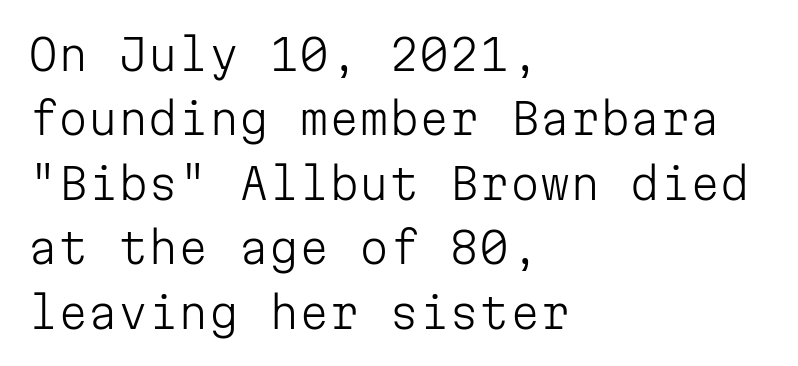
Q: Is the text bold? A: No.
Q: Is the text italic (slanted)? A: No, it is upright.
Q: Is the typeface a serif or a sans-serif typeface? A: Sans-serif.
Q: Is the text underlined? A: No.
Q: How is the paragraph aligned? A: Left-aligned.
Q: Is the spacing between letters normal or unusually wide? A: Normal.
Q: Is the spacing between lines tight, normal or loose? A: Normal.
Q: Width (condensed, normal, or wide)? A: Normal.
Q: Stroke contrast? A: Low.
Q: x-height? A: Medium.
Q: Monospaced? A: Yes.
